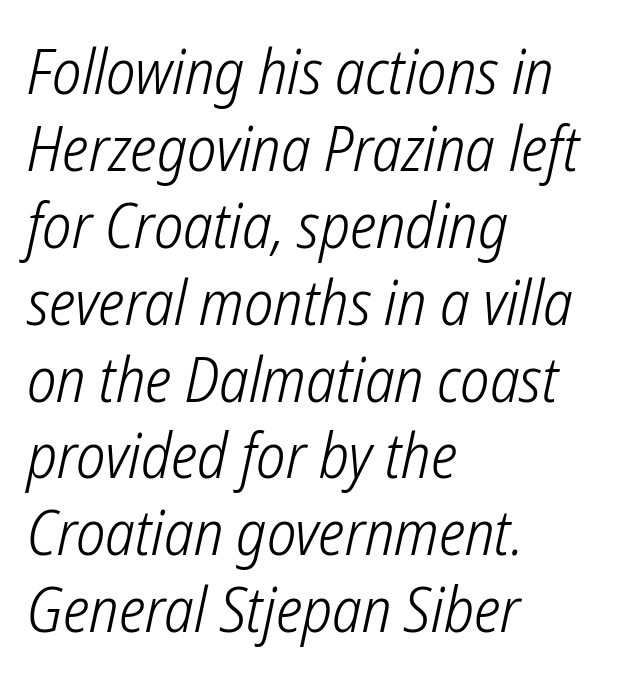
The foot of each line stays bare and open. Look at the bottom of the vertical strokes: they stop flat, with no serifs. Here the designer chose a conventional face with non-uniform glyph widths. Glyph-to-glyph distance matches everyday printed text.
